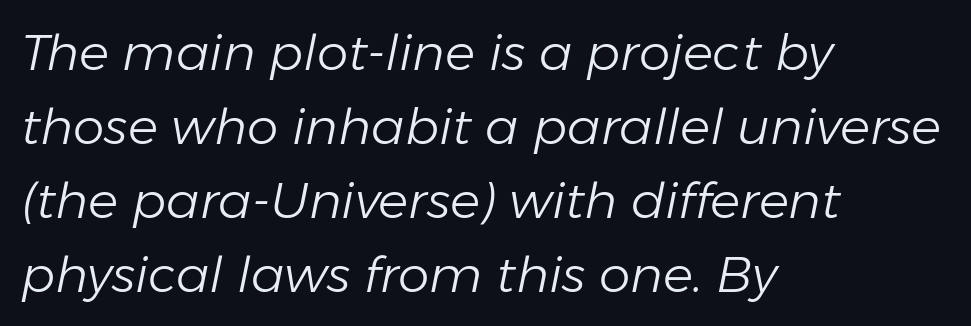
Q: Is the text bold? A: No.
Q: Is the text italic (slanted)? A: Yes, it leans right by about 11 degrees.
Q: Is the text underlined? A: No.
Q: How is the paragraph aligned? A: Left-aligned.
Q: Is the spacing between letters normal or unusually wide? A: Normal.
Q: Is the spacing between lines tight, normal or loose? A: Normal.
Q: Width (condensed, normal, or wide)? A: Normal.
Q: Stroke contrast? A: Low.
Q: x-height? A: Medium.
Q: Monospaced? A: No.
